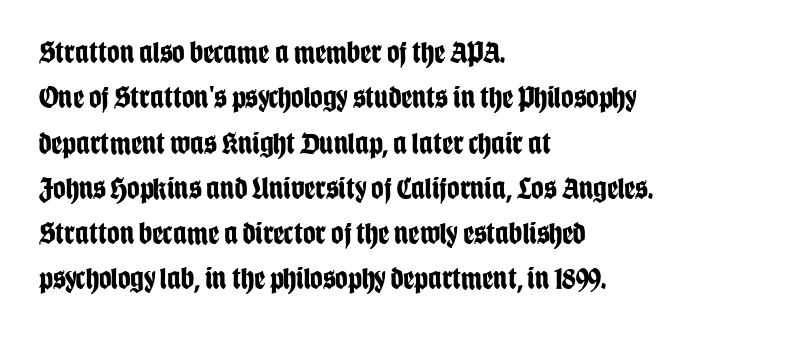
The image shows 31 px bold, condensed sans-serif type, upright; set left-aligned, normal line spacing (1.46x), normal letter spacing, not underlined; low stroke contrast and a large x-height.
